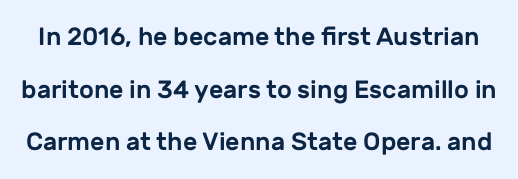
The image shows 25 px text type, upright; set loose line spacing (2.11x), normal letter spacing, not underlined.
